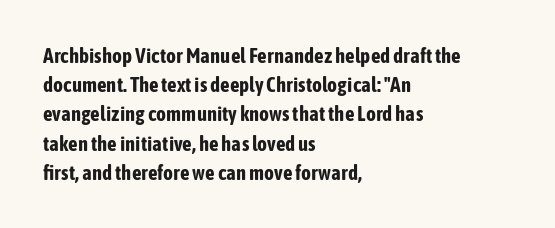
Q: Is the text bold? A: Yes.
Q: Is the text italic (slanted)? A: No, it is upright.
Q: Is the text underlined? A: No.
Q: How is the paragraph aligned? A: Left-aligned.
Q: Is the spacing between letters normal or unusually wide? A: Normal.
Q: Is the spacing between lines tight, normal or loose? A: Normal.
